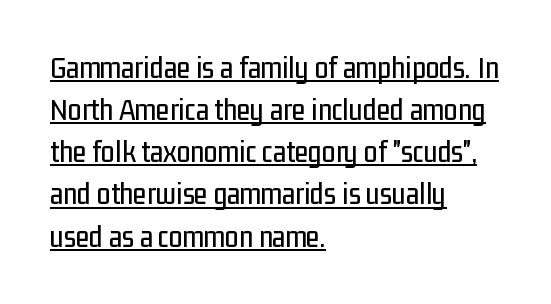
The image shows 31 px condensed sans-serif type, upright; set left-aligned, normal line spacing (1.36x), normal letter spacing, underlined; low stroke contrast and a medium x-height.
